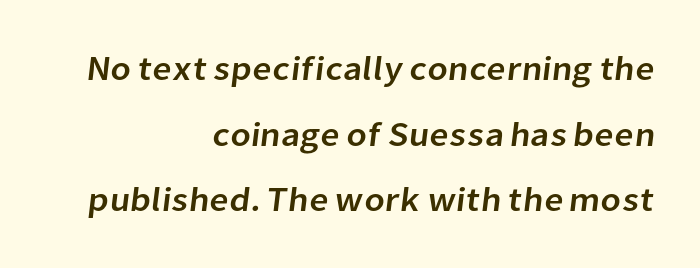
{"serif": "no", "width": "normal", "stroke_contrast": "low", "x_height": "medium", "monospaced": "no", "underline": "no", "align": "right", "line_spacing": "loose", "line_spacing_ratio": 1.93, "letter_spacing": "normal", "letter_spacing_em": 0.0, "glyph_px": 34}
